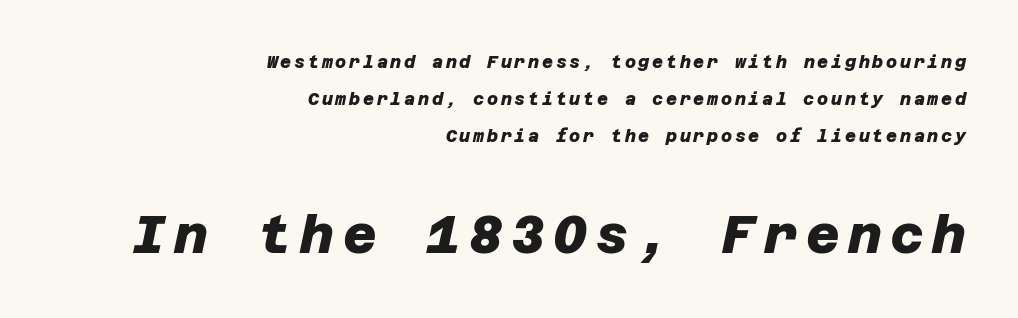
{"serif": "no", "bold": "yes", "weight": "heavy", "width": "normal", "stroke_contrast": "low", "x_height": "large", "underline": "no", "align": "right", "line_spacing": "loose", "line_spacing_ratio": 2.17, "larger_block": "second", "size_ratio": 3.06, "glyph_px": 52}
